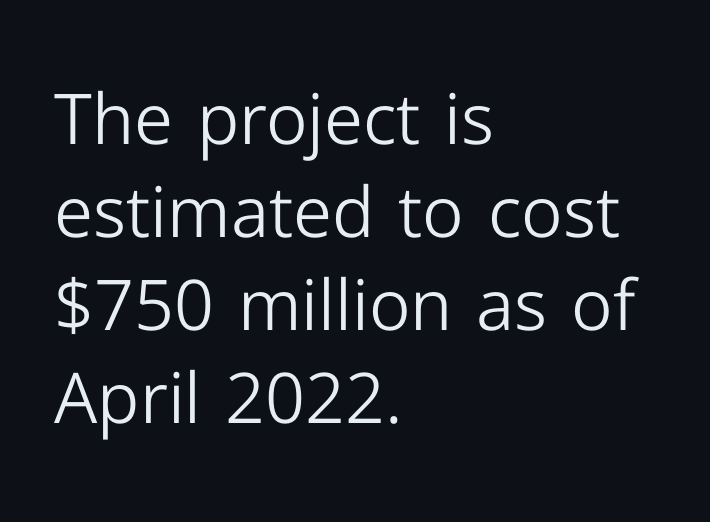
{"serif": "no", "italic": "no", "bold": "no", "weight": "light", "width": "normal", "stroke_contrast": "low", "x_height": "medium", "monospaced": "no", "underline": "no", "align": "left", "line_spacing": "normal", "line_spacing_ratio": 1.33, "letter_spacing": "normal", "letter_spacing_em": 0.0, "glyph_px": 70}
